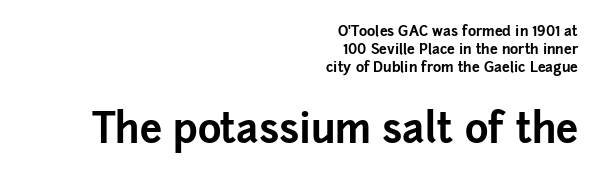
The image shows 40 px bold sans-serif type, upright; set right-aligned, normal line spacing (1.28x), normal letter spacing, not underlined; the second (bottom) block is 2.86x larger; low stroke contrast and a medium x-height.
